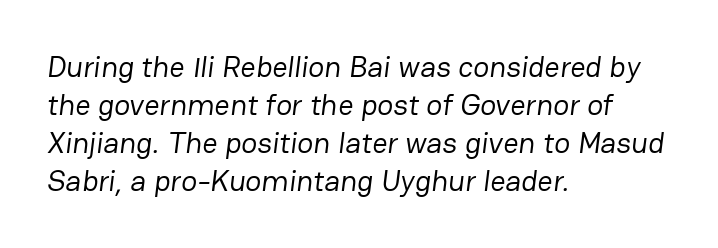
No extra ink here — the face is not bold. Glyph-to-glyph distance matches everyday printed text. Regarding serifs, this sample does without them. Words float on clear page, feet unadorned.
